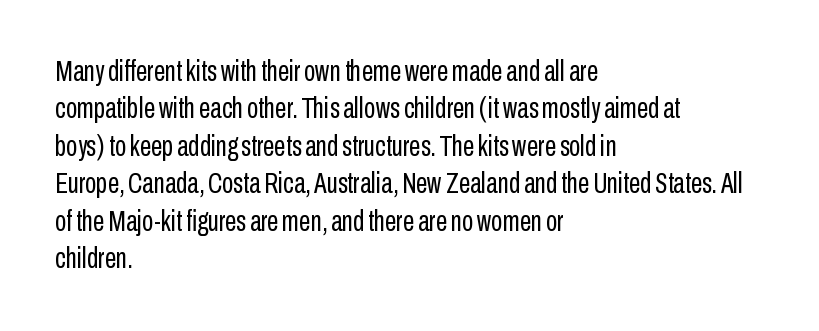
The compositor pushed each line to the left boundary. Does the leading feel generous? No, just average. Tracking here is standard; glyphs follow each other at the usual distance. Descenders are the only things crossing below the line.
